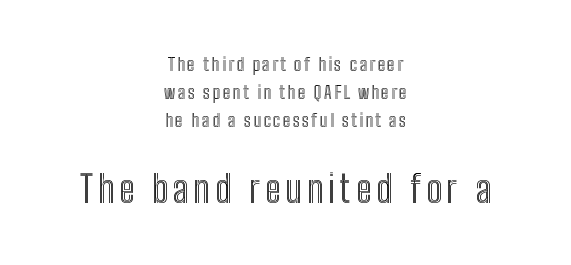
The line-height multiplier appears to be the usual default. If you squint, the bottom block still reads clearly — it's the larger of the two. Characters remain perfectly vertical along every line. Do the characters align in a grid? No, the font is proportional.
